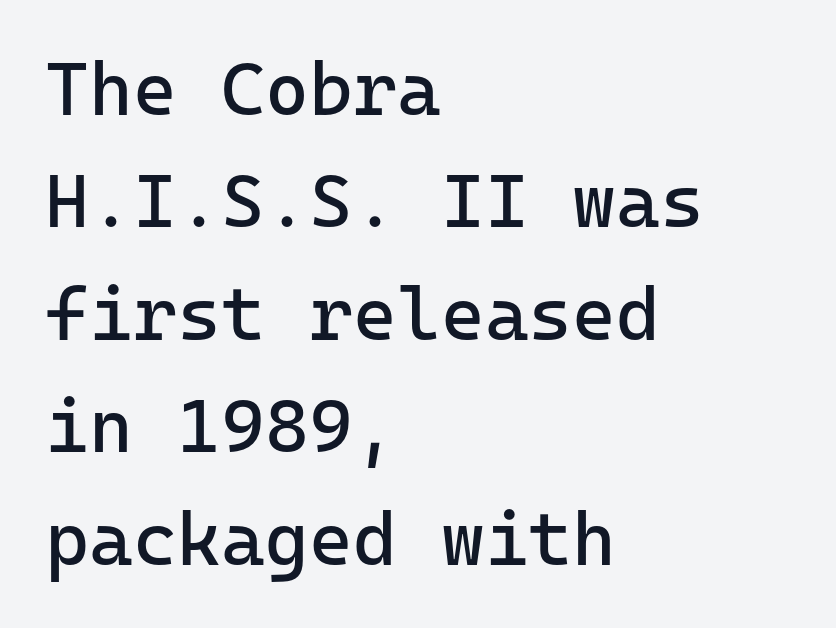
Notice how the stems are strictly vertical — no italics here. Caption: multi-line text, flush left, ragged right. This rendering leaves character spacing at its baseline value. Stroke mass is kept to a normal reading level or below. A typesetter would call this monospace, since all characters share one set width. Rule under the text: the space is simply empty.
